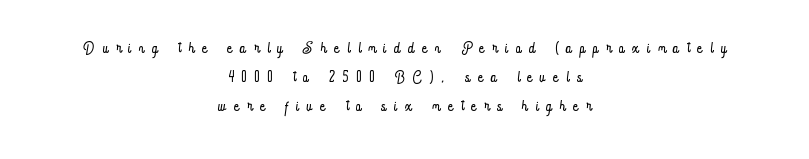
The image shows 21 px text type; set centered, normal line spacing (1.39x), unusually wide letter spacing (+0.39 em), not underlined.
